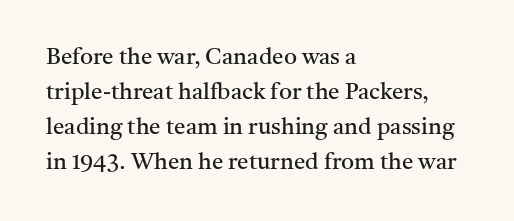
Q: Is the text bold? A: No.
Q: Is the text italic (slanted)? A: No, it is upright.
Q: Is the text underlined? A: No.
Q: How is the paragraph aligned? A: Left-aligned.
Q: Is the spacing between letters normal or unusually wide? A: Normal.
Q: Is the spacing between lines tight, normal or loose? A: Normal.
